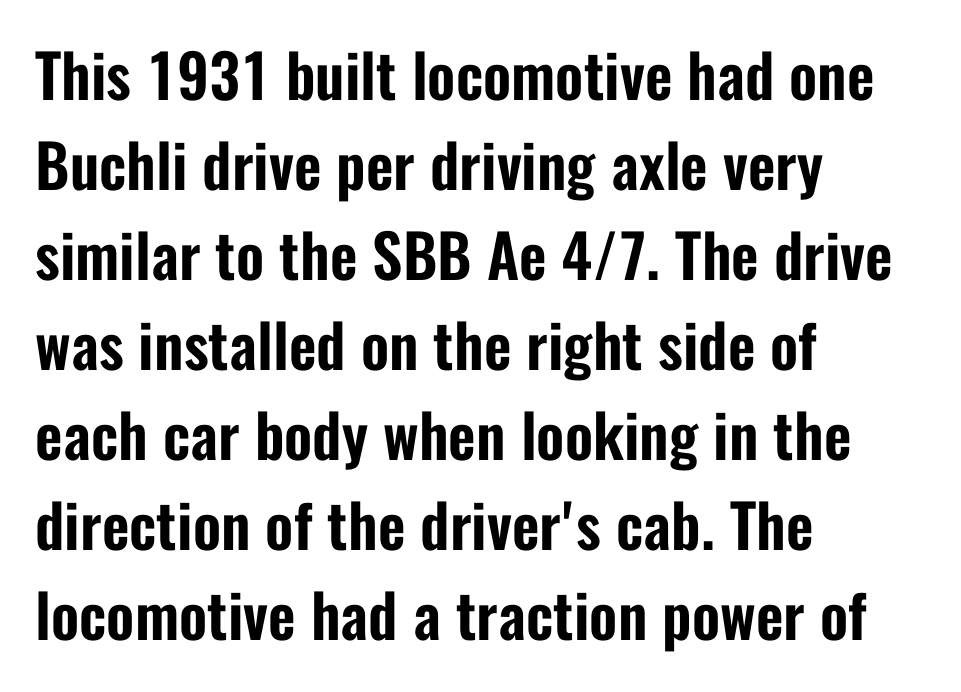
The image shows 60 px condensed sans-serif type, upright; set left-aligned, normal line spacing (1.5x), normal letter spacing, not underlined; low stroke contrast and a medium x-height.
